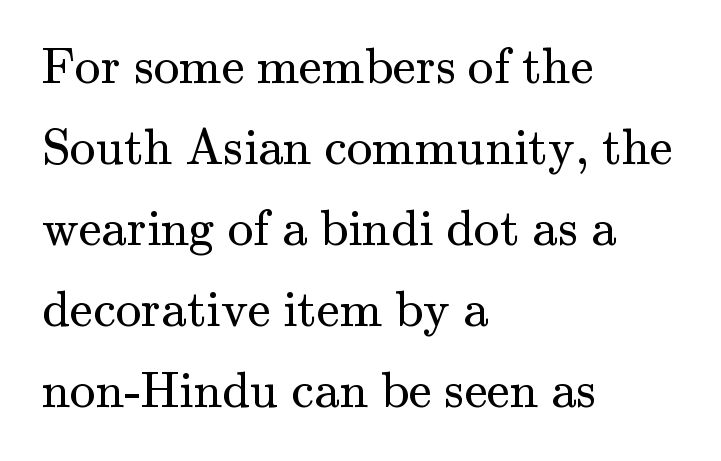
The space beneath each line is pristine and unruled. All the whitespace from short lines collects on the right. Tracking value appears to be zero — textbook default spacing. Tall strokes in this sample are plumb rather than angled.
